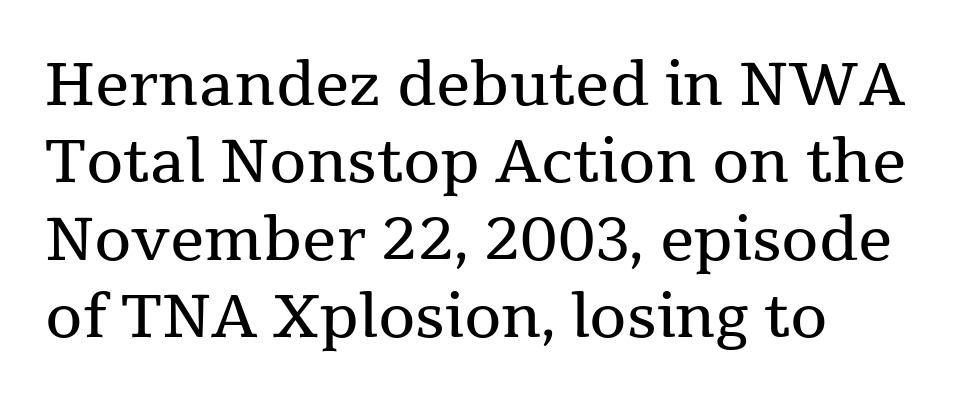
{"serif": "yes", "italic": "no", "bold": "no", "weight": "regular", "width": "normal", "stroke_contrast": "medium", "x_height": "medium", "monospaced": "no", "underline": "no", "align": "left", "line_spacing": "normal", "line_spacing_ratio": 1.29, "letter_spacing": "normal", "letter_spacing_em": 0.0, "glyph_px": 60}
